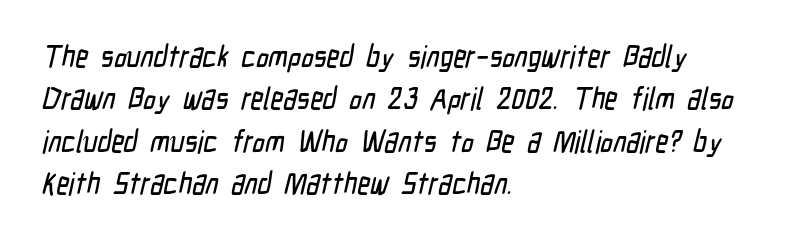
The face used here is proportionally spaced, like ordinary book or web type. Nothing sits at the stroke ends, so this counts as sans-serif. This rendering uses left alignment, leaving the right contour irregular. The letters sit at their default tracking, neither squeezed nor spread.
